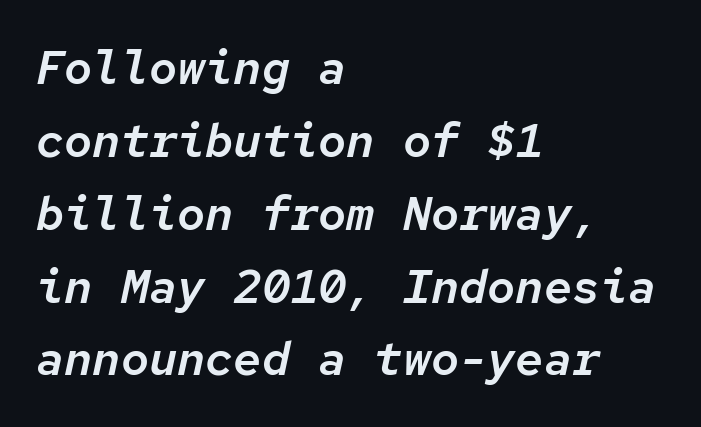
The image shows 47 px text type, italic (leaning right), monospaced; set left-aligned, normal line spacing (1.55x), normal letter spacing, not underlined; low stroke contrast and a medium x-height.
